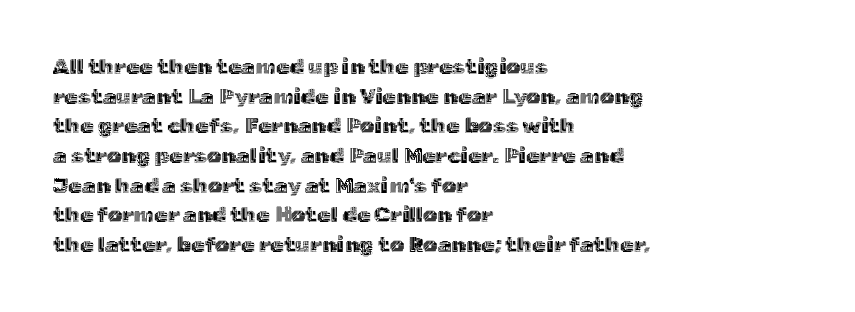
The image shows 22 px text type, upright; set left-aligned, normal line spacing (1.35x), normal letter spacing, not underlined.
